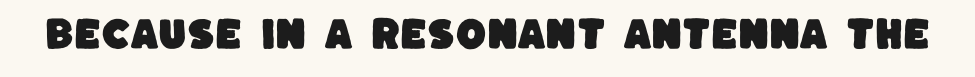
Check where the strokes stop: nothing finishes them off — pure sans. The line texture is even and compact thanks to regular tracking. Each letter keeps its own natural width here, so spacing adapts to shape. Bare-footed words on every line.
